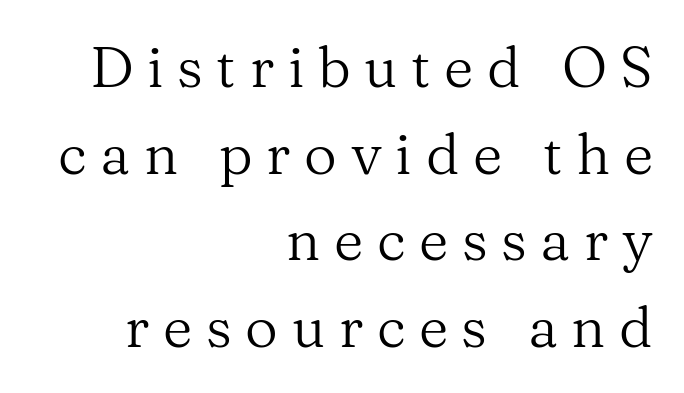
Q: Is the text bold? A: No.
Q: Is the text italic (slanted)? A: No, it is upright.
Q: Is the typeface a serif or a sans-serif typeface? A: Serif.
Q: Is the text underlined? A: No.
Q: How is the paragraph aligned? A: Right-aligned.
Q: Is the spacing between letters normal or unusually wide? A: Unusually wide.
Q: Is the spacing between lines tight, normal or loose? A: Normal.
Q: Width (condensed, normal, or wide)? A: Normal.
Q: Stroke contrast? A: Medium.
Q: x-height? A: Medium.
Q: Monospaced? A: No.
